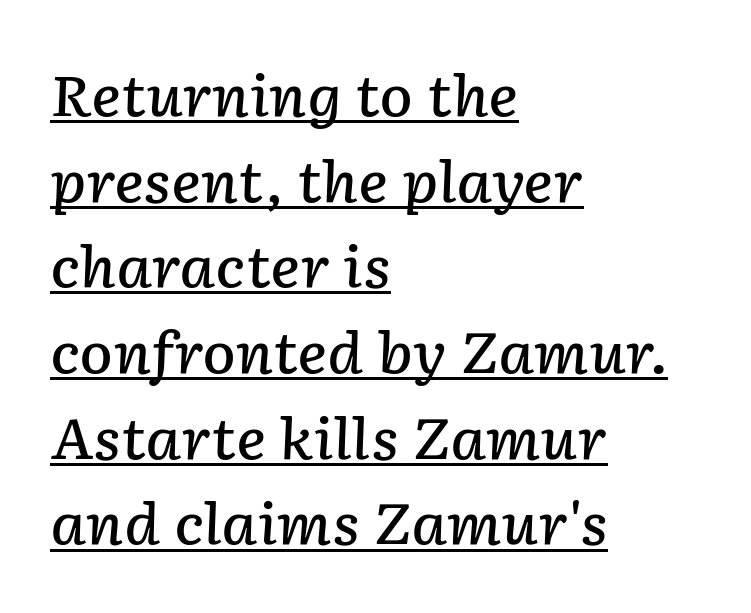
{"italic": "yes", "lean": "right", "slant_degrees": 2, "bold": "semi", "weight": "semibold", "width": "normal", "stroke_contrast": "low", "x_height": "medium", "monospaced": "no", "underline": "yes", "align": "left", "line_spacing": "normal", "line_spacing_ratio": 1.53, "letter_spacing": "normal", "letter_spacing_em": 0.0, "glyph_px": 56}
